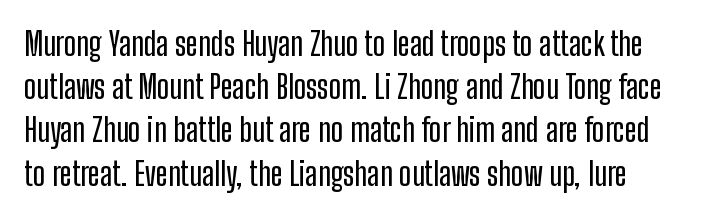
The rendering uses a moderate line-height, typical for paragraphs. Each row of text sits above clean, open space. The letterforms sit shoulder to shoulder at normal distance. Unlike a traditional serif, this face leaves its strokes unadorned. Varying glyph widths throughout — classic text-font behaviour.
